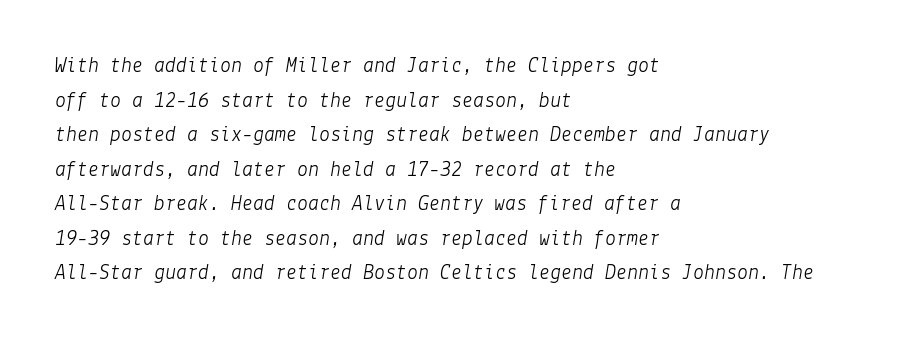
A bare baseline throughout the passage. Caption: standard tracking, unaltered. The specimen reads as italic at a glance. The leading is moderate, giving the passage an even texture. The passage shown is not bold in any degree.
